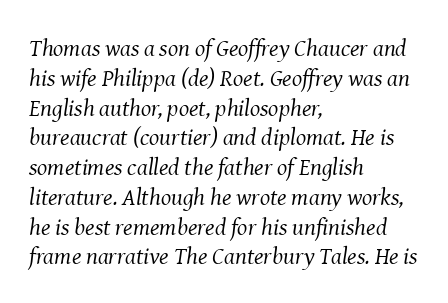
Q: Is the text bold? A: No.
Q: Is the text italic (slanted)? A: Yes, it leans right by about 8 degrees.
Q: Is the text underlined? A: No.
Q: How is the paragraph aligned? A: Left-aligned.
Q: Is the spacing between letters normal or unusually wide? A: Normal.
